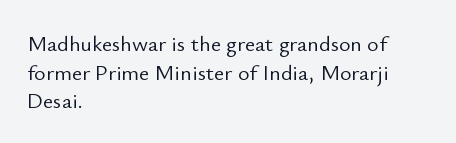
{"italic": "no", "bold": "no", "underline": "no", "align": "left", "line_spacing": "normal", "line_spacing_ratio": 1.3, "letter_spacing": "normal", "letter_spacing_em": 0.0, "glyph_px": 22}
